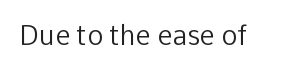
The image shows 27 px text type, upright; set normal letter spacing, not underlined.
